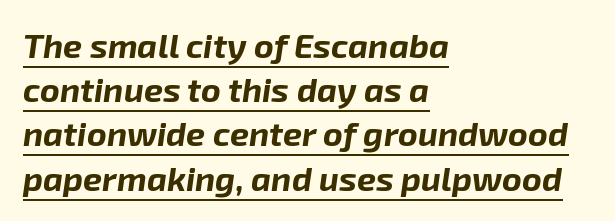
The image shows 34 px bold type, italic (leaning right); set left-aligned, normal line spacing (1.3x), normal letter spacing, underlined; low stroke contrast and a medium x-height.
